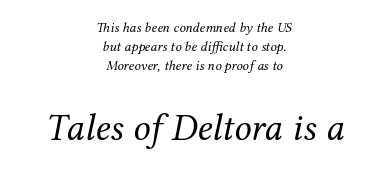
The compositor balanced each line on the midline. Slanted lettering throughout. What stands out about the letter spacing? Nothing — it is the standard amount. Is this a fixed-width face? No — the glyphs have proportional, varying widths.
